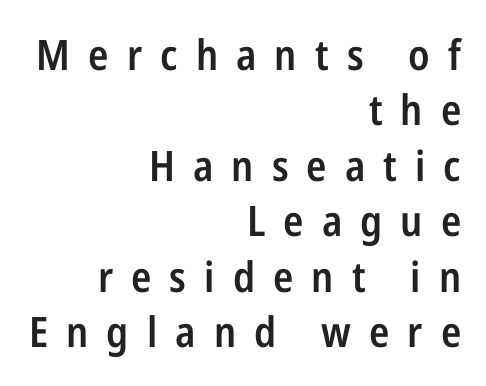
Short note: letters widely spaced. Posture: vertical. Teacher's note: observe the even right margin — that is flush-right alignment. The rows are spaced the way most documents space them.
